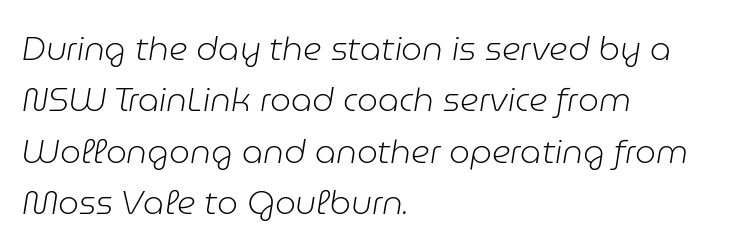
Q: Is the text bold? A: No.
Q: Is the text italic (slanted)? A: Yes, it leans right by about 9 degrees.
Q: Is the text underlined? A: No.
Q: How is the paragraph aligned? A: Left-aligned.
Q: Is the spacing between letters normal or unusually wide? A: Normal.
Q: Is the spacing between lines tight, normal or loose? A: Normal.
Q: Width (condensed, normal, or wide)? A: Normal.
Q: Stroke contrast? A: Low.
Q: x-height? A: Medium.
Q: Monospaced? A: No.
